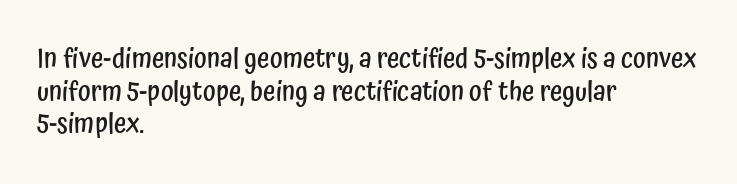
The image shows 27 px text type, upright; set left-aligned, line spacing 1.21x, normal letter spacing, not underlined.
